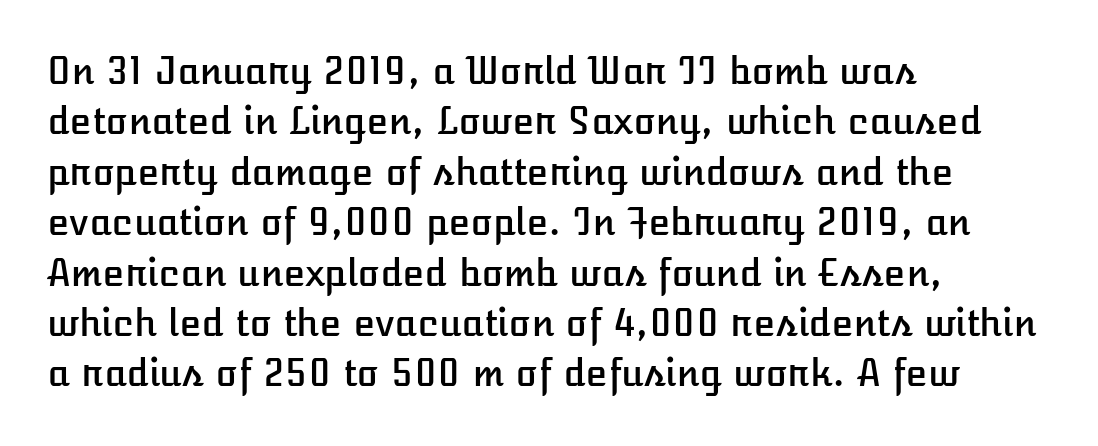
The image shows 36 px text type, upright; set left-aligned, normal line spacing (1.4x), normal letter spacing, not underlined; low stroke contrast and a medium x-height.
